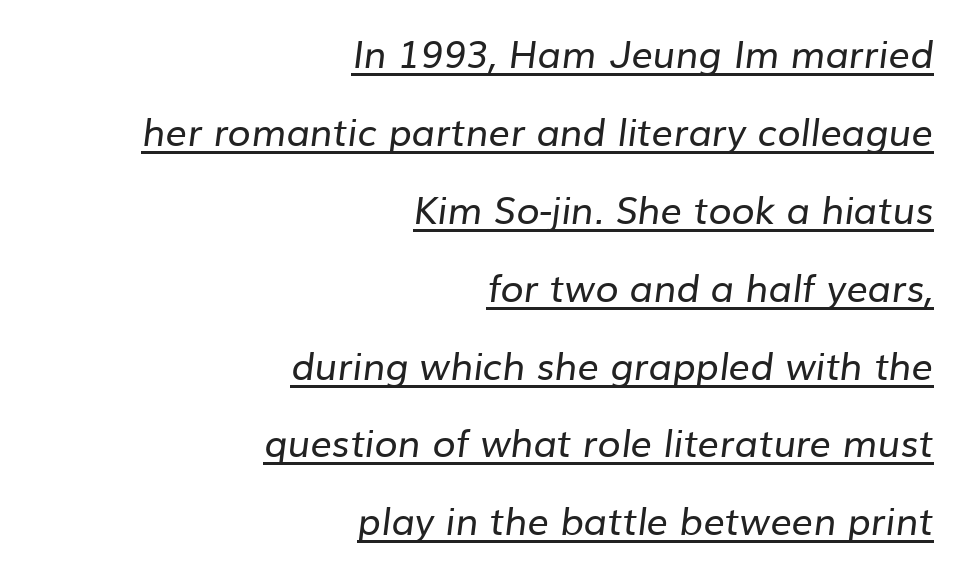
{"serif": "no", "bold": "no", "weight": "regular", "width": "normal", "stroke_contrast": "low", "x_height": "medium", "monospaced": "no", "underline": "yes", "align": "right", "line_spacing": "loose", "line_spacing_ratio": 2.05, "letter_spacing": "normal", "letter_spacing_em": 0.0, "glyph_px": 38}
